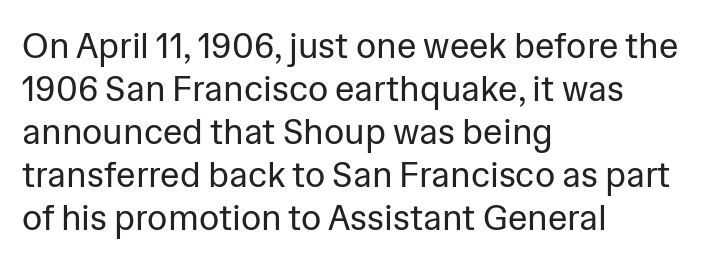
The face used here is rendered with its standard letterfit. The text block is weighted toward the left margin, trailing off unevenly rightward. Letters rest on an invisible, unmarked baseline. Nope, no serifs anywhere on these letters.
